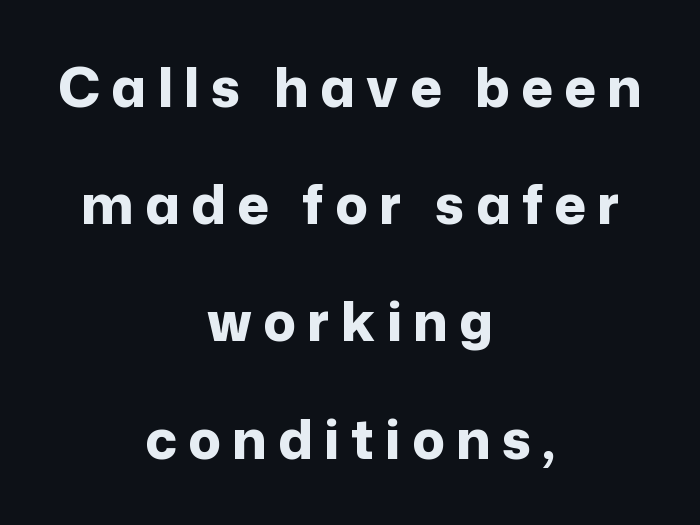
The image shows 54 px bold sans-serif type, upright; set centered, loose line spacing (2.17x), unusually wide letter spacing (+0.21 em), not underlined; low stroke contrast and a medium x-height.
